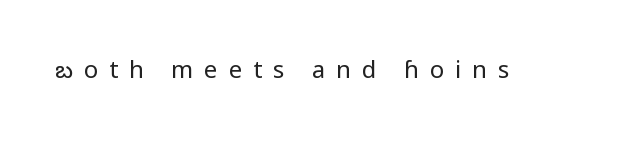
The image shows 24 px text type, upright; set unusually wide letter spacing (+0.45 em), not underlined.
